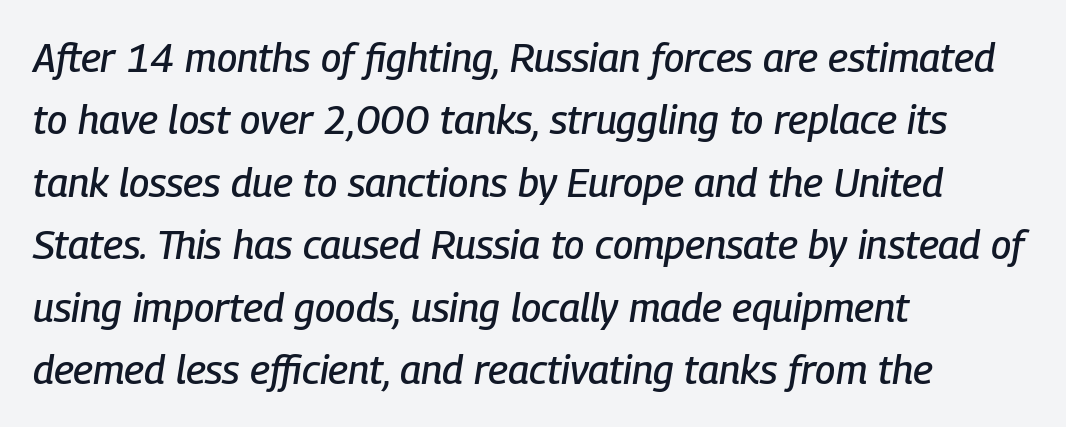
Q: Is the text italic (slanted)? A: Yes, it leans right by about 9 degrees.
Q: Is the text underlined? A: No.
Q: How is the paragraph aligned? A: Left-aligned.
Q: Is the spacing between letters normal or unusually wide? A: Normal.
Q: Is the spacing between lines tight, normal or loose? A: Normal.
Q: Width (condensed, normal, or wide)? A: Condensed.
Q: Stroke contrast? A: Low.
Q: x-height? A: Medium.
Q: Monospaced? A: No.
